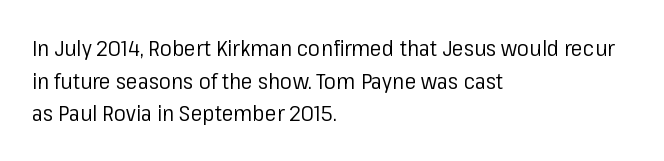
{"italic": "no", "bold": "no", "underline": "no", "align": "left", "line_spacing": "normal", "line_spacing_ratio": 1.48, "letter_spacing": "normal", "letter_spacing_em": 0.0, "glyph_px": 22}
